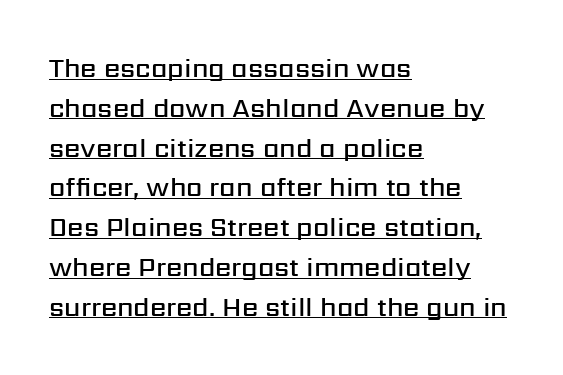
The image shows 26 px text type, upright; set left-aligned, normal line spacing (1.53x), normal letter spacing, underlined.
